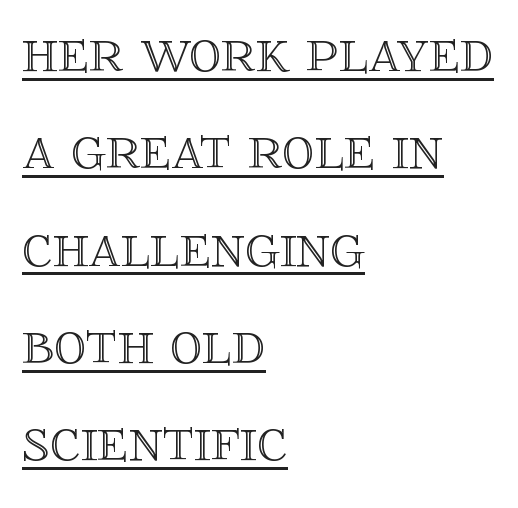
The image shows 64 px text type, upright; set left-aligned, normal line spacing (1.52x), normal letter spacing, underlined; a large x-height.
